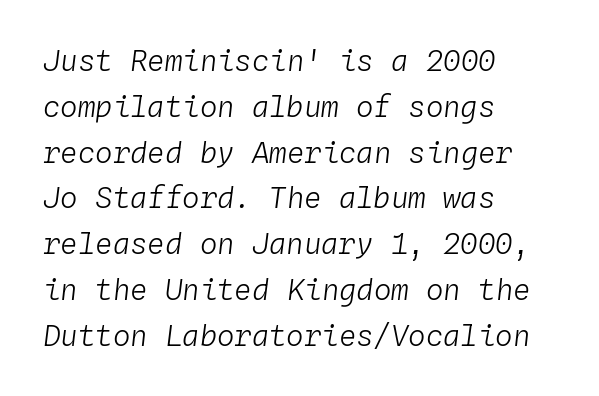
If you drew a ruler down the left edge, every line would touch it. Think of a typewriter: that constant character pitch is what you see here. The rendering uses a moderate line-height, typical for paragraphs. It's the slanting kind of type. Caption: standard tracking, unaltered. The strokes carry an ordinary text weight at most.
